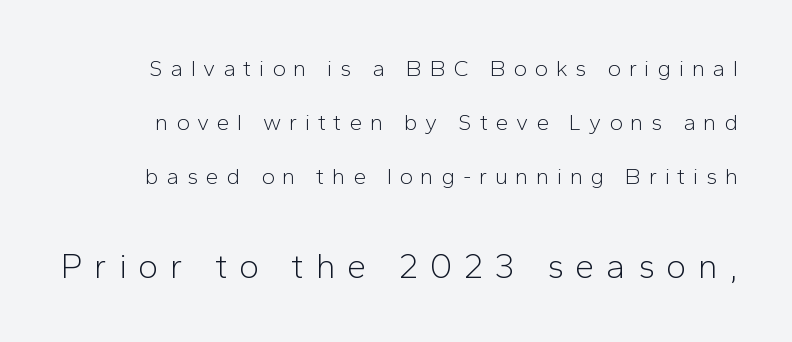
Italic? Not at all — the glyphs are vertical. You could not count columns in this text — the font is proportionally spaced. Each word looks stretched out because of the extra space between its letters. Regarding serifs, this sample does without them. The strip under each line holds only bare page.
